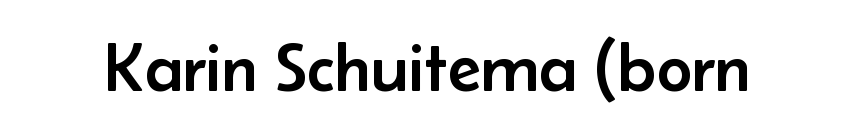
{"serif": "no", "italic": "no", "width": "normal", "stroke_contrast": "low", "x_height": "small", "monospaced": "no", "underline": "no", "letter_spacing": "normal", "letter_spacing_em": 0.0, "glyph_px": 69}
